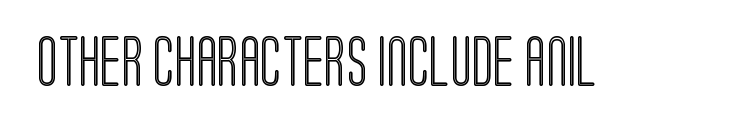
Upright lettering throughout. Is the letter spacing exaggerated? No — it looks like the ordinary default. The face used here is proportionally spaced, like ordinary book or web type. Lines of text with bare space underneath.
